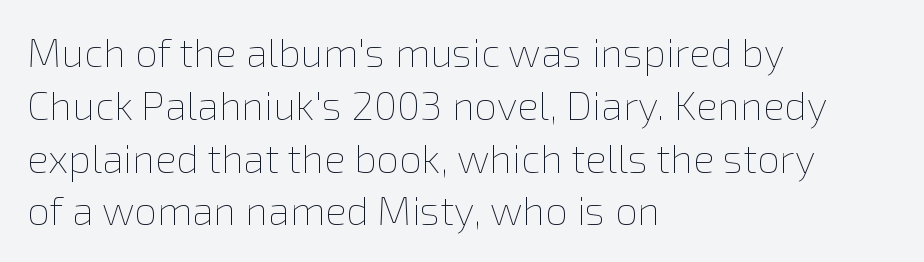
Q: Is the text bold? A: No.
Q: Is the text italic (slanted)? A: No, it is upright.
Q: Is the text underlined? A: No.
Q: How is the paragraph aligned? A: Left-aligned.
Q: Is the spacing between letters normal or unusually wide? A: Normal.
Q: Is the spacing between lines tight, normal or loose? A: Normal.
Q: Width (condensed, normal, or wide)? A: Normal.
Q: Stroke contrast? A: Low.
Q: x-height? A: Medium.
Q: Monospaced? A: No.
